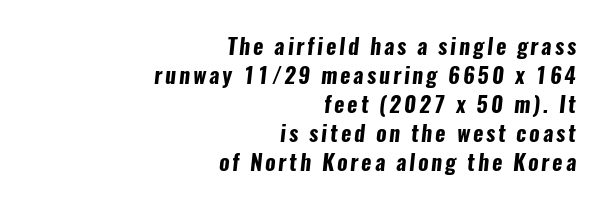
Q: Is the text bold? A: Yes.
Q: Is the text underlined? A: No.
Q: How is the paragraph aligned? A: Right-aligned.
Q: Is the spacing between lines tight, normal or loose? A: Normal.
